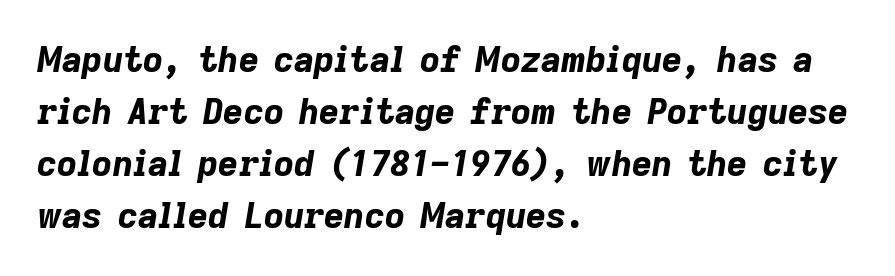
{"italic": "yes", "lean": "right", "slant_degrees": 9, "bold": "yes", "weight": "bold", "width": "normal", "stroke_contrast": "low", "x_height": "medium", "monospaced": "no", "underline": "no", "align": "left", "line_spacing": "normal", "line_spacing_ratio": 1.49, "letter_spacing": "normal", "letter_spacing_em": 0.0, "glyph_px": 35}
